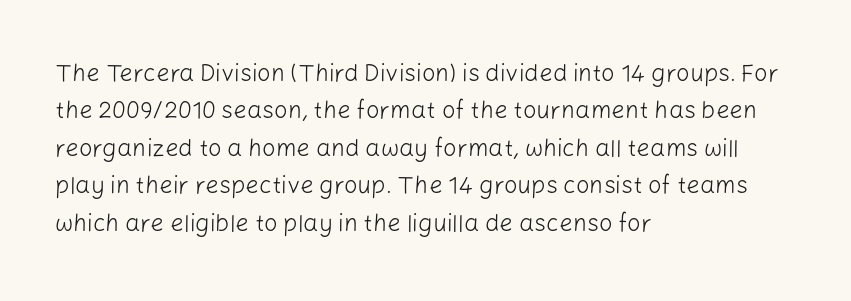
Q: Is the text bold? A: No.
Q: Is the text italic (slanted)? A: No, it is upright.
Q: Is the text underlined? A: No.
Q: How is the paragraph aligned? A: Left-aligned.
Q: Is the spacing between letters normal or unusually wide? A: Normal.
Q: Is the spacing between lines tight, normal or loose? A: Normal.
